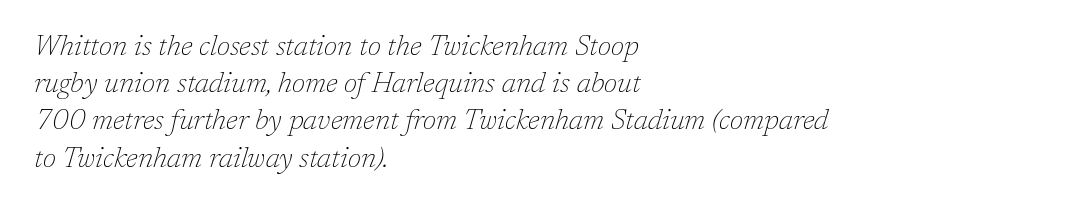
Q: Is the text bold? A: No.
Q: Is the text italic (slanted)? A: Yes, it leans right by about 17 degrees.
Q: Is the typeface a serif or a sans-serif typeface? A: Serif.
Q: Is the text underlined? A: No.
Q: How is the paragraph aligned? A: Left-aligned.
Q: Is the spacing between letters normal or unusually wide? A: Normal.
Q: Is the spacing between lines tight, normal or loose? A: Normal.
Q: Width (condensed, normal, or wide)? A: Normal.
Q: Stroke contrast? A: Low.
Q: x-height? A: Medium.
Q: Monospaced? A: No.
